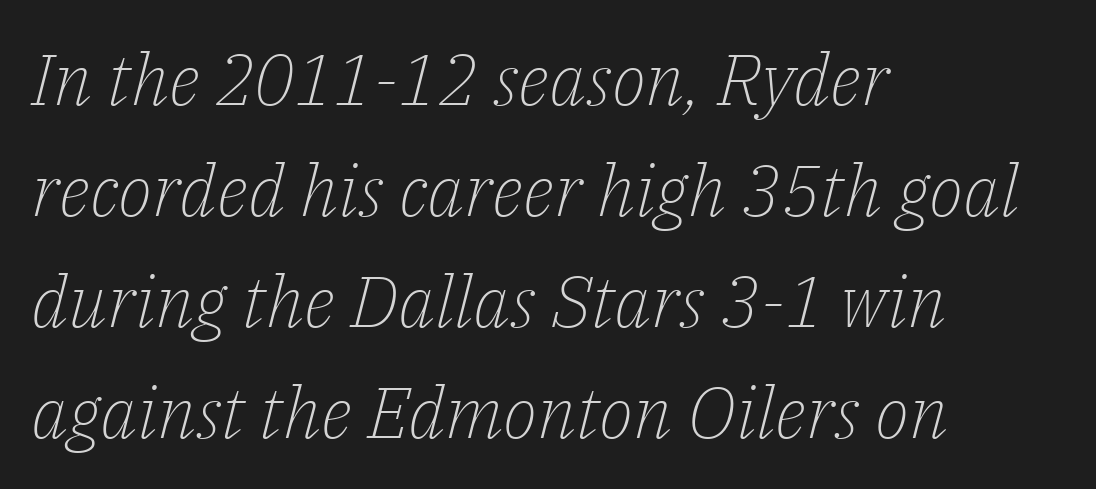
Nobody touched the tracking dial on this one. Each letter keeps its own natural width here, so spacing adapts to shape. Reading down the column, the eye jumps a familiar distance to each next line. The font family rendered here belongs to the serif group. The ragged edge is on the right, which tells us the setting is flush left.
